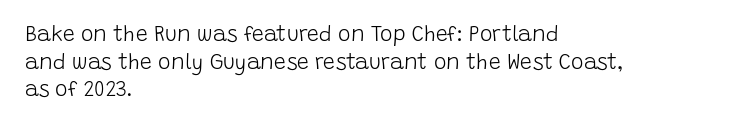
{"italic": "no", "bold": "no", "underline": "no", "align": "left", "line_spacing": "normal", "line_spacing_ratio": 1.32, "letter_spacing": "normal", "letter_spacing_em": 0.0, "glyph_px": 21}
